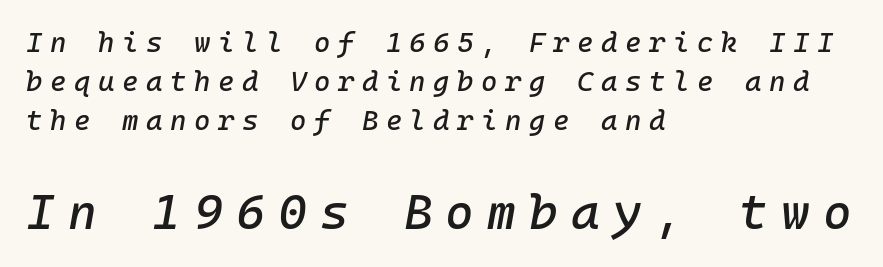
The image shows 49 px text type, italic (leaning right); set left-aligned, normal line spacing (1.4x), unusually wide letter spacing (+0.27 em), not underlined; the second (bottom) block is 1.75x larger; low stroke contrast and a medium x-height.
